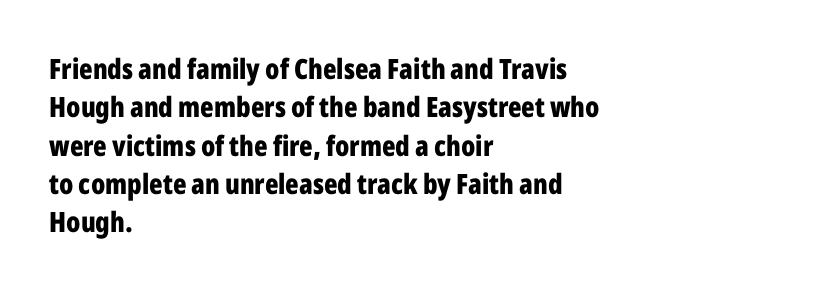
The image shows 28 px bold, condensed sans-serif type, upright; set left-aligned, normal line spacing (1.37x), normal letter spacing, not underlined; low stroke contrast and a medium x-height.
